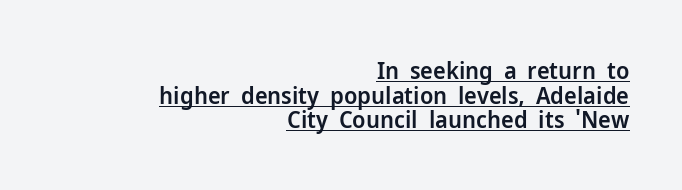
{"italic": "no", "bold": "semi", "underline": "yes", "align": "right", "line_spacing": "tight", "line_spacing_ratio": 1.03, "letter_spacing": "normal", "letter_spacing_em": 0.0, "glyph_px": 24}
